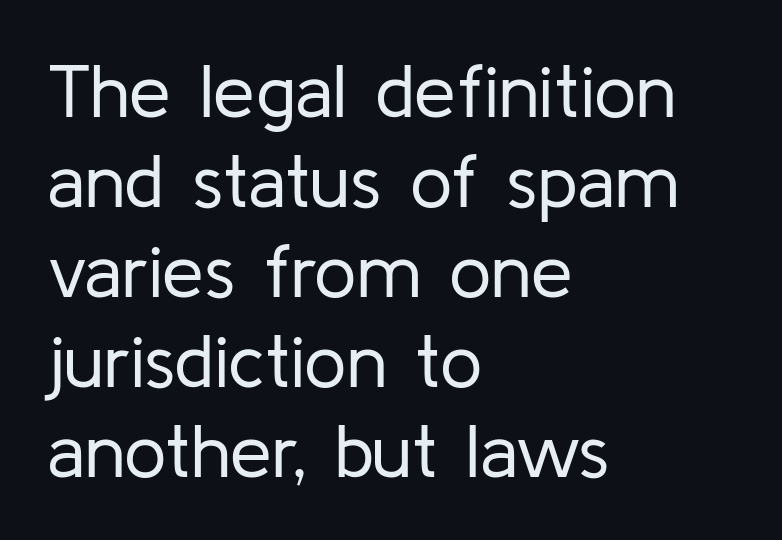
You could not count columns in this text — the font is proportionally spaced. Letters rest on an invisible, unmarked baseline. Examine the stroke ends and you'll find no serifs. The paragraph has a hard left edge and a soft right edge. Weight class: somewhere from thin through regular.
